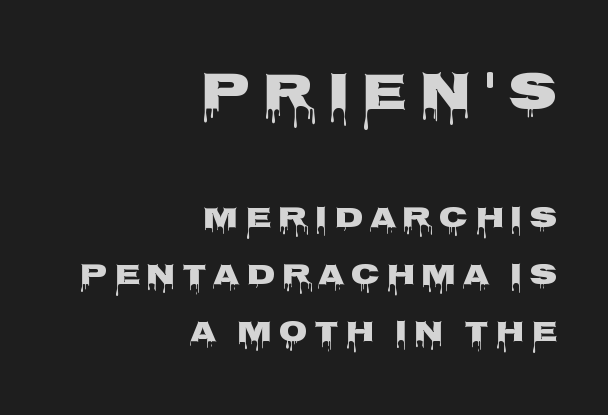
Tall strokes in this sample are plumb rather than angled. Compared with a flush-left layout, this one pins lines to the opposite, right side. Set as a true bold cut, around the 700 mark. This is sans-serif lettering, the kind often seen on screens and signage. Does extra space separate the letters? Yes, quite a lot of it.
